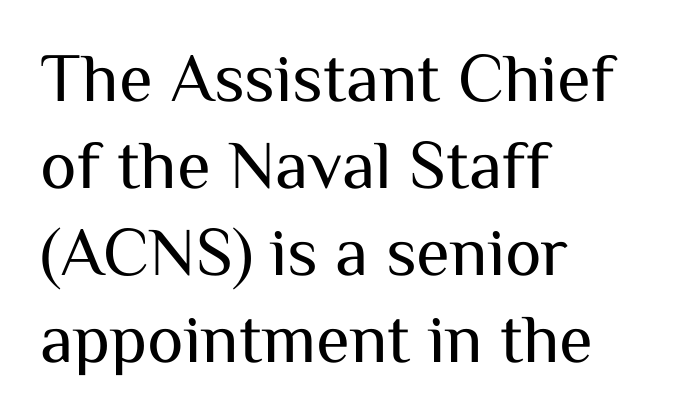
{"serif": "no", "italic": "no", "bold": "no", "weight": "regular", "width": "normal", "stroke_contrast": "medium", "x_height": "medium", "monospaced": "no", "underline": "no", "align": "left", "line_spacing": "normal", "line_spacing_ratio": 1.26, "letter_spacing": "normal", "letter_spacing_em": 0.0, "glyph_px": 69}
